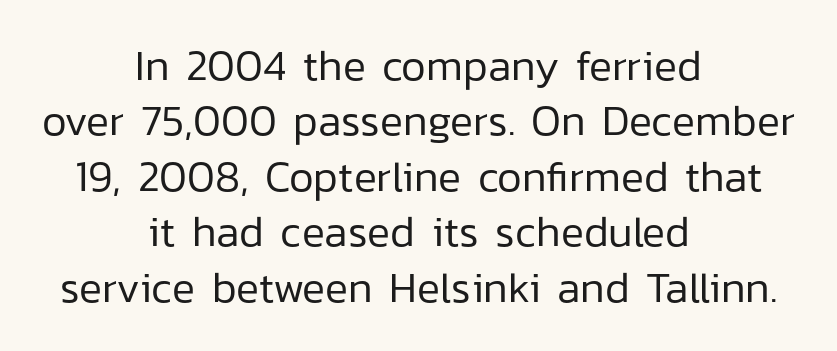
Bare-footed words on every line. Here the designer chose a conventional face with non-uniform glyph widths. Successive baselines arrive at the customary interval. This is the regular roman posture of the typeface.
